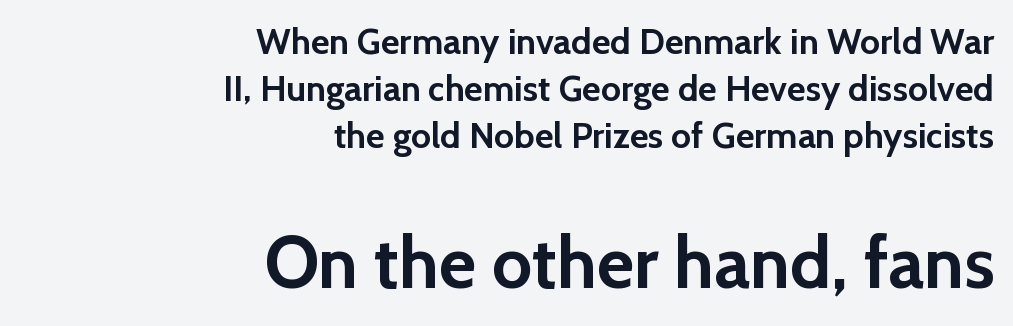
Each glyph is drawn with heavy, bold strokes. Looks like regular typesetting: each glyph gets only the width it needs. The specimen omits any rule beneath the text block's lines. The passage shown begins with its smaller block and ends with its larger one. Ascenders rise straight up at ninety degrees.
